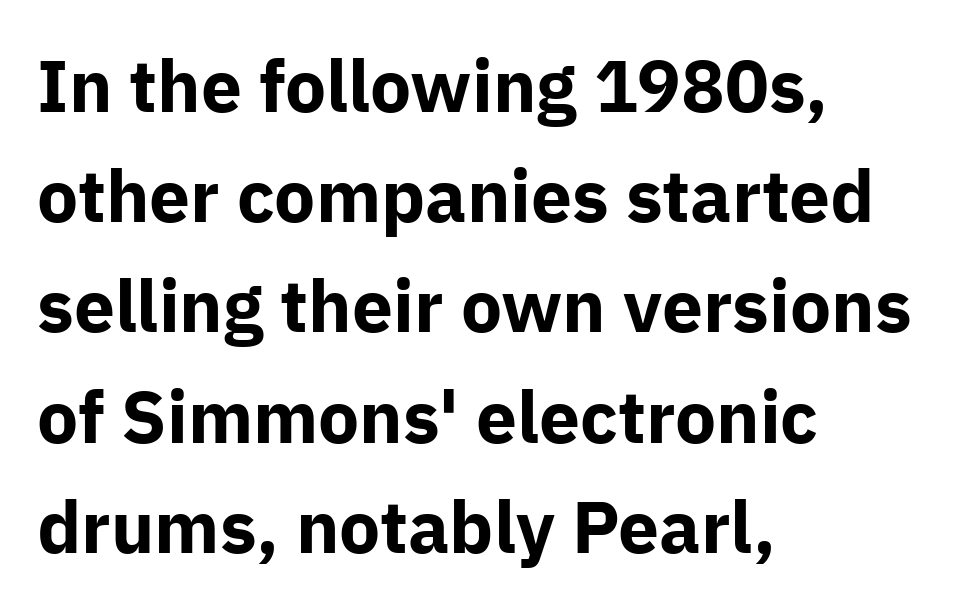
Unlike a traditional serif, this face leaves its strokes unadorned. Italic? Not at all — the glyphs are vertical. Is the letter spacing exaggerated? No — it looks like the ordinary default. Horizontal alignment here is leftward, the default for most running prose. Looks like regular typesetting: each glyph gets only the width it needs.
